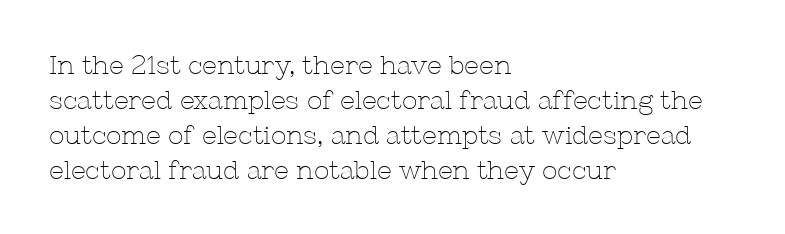
{"italic": "no", "bold": "no", "underline": "no", "align": "left", "line_spacing": "normal", "line_spacing_ratio": 1.34, "letter_spacing": "normal", "letter_spacing_em": 0.0, "glyph_px": 26}
